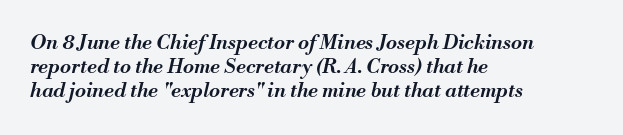
Q: Is the text bold? A: Semi-bold.
Q: Is the text italic (slanted)? A: Yes, it leans right by about 13 degrees.
Q: Is the text underlined? A: No.
Q: How is the paragraph aligned? A: Left-aligned.
Q: Is the spacing between letters normal or unusually wide? A: Normal.
